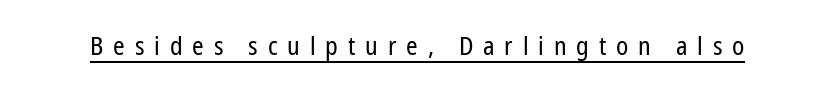
The passage shown has open, widely tracked lettering throughout. Heaviness? Minimal to ordinary, like unemphasized prose. You can see a thin bar hugging the bottom of the glyphs. Is there any slant? The stems are plumb.
